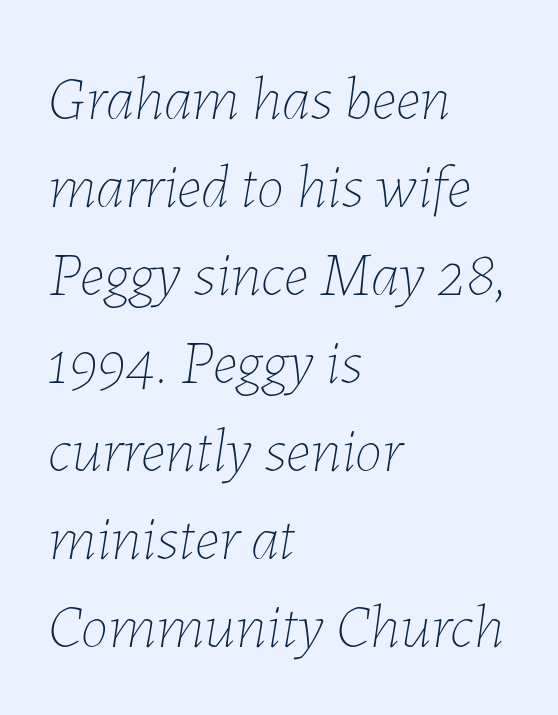
The image shows 62 px thin type, italic (leaning right); set left-aligned, normal line spacing (1.42x), normal letter spacing, not underlined; low stroke contrast and a medium x-height.
